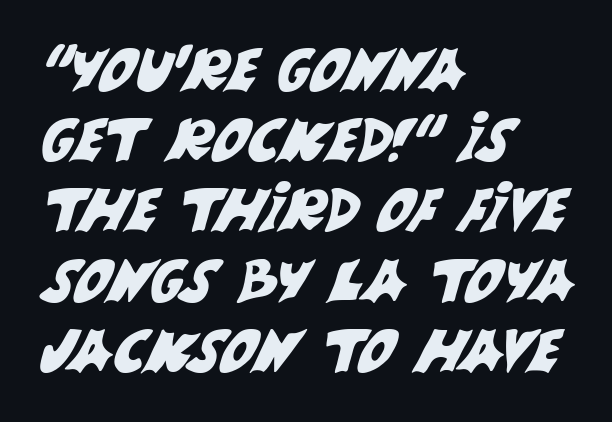
Think of a printed novel: that variable character pitch is what you see here. Short and long lines alike share a common starting point at left. There is no visible air inserted between adjacent glyphs. Font category for this specimen: sans-serif. Bare-footed words on every line.
